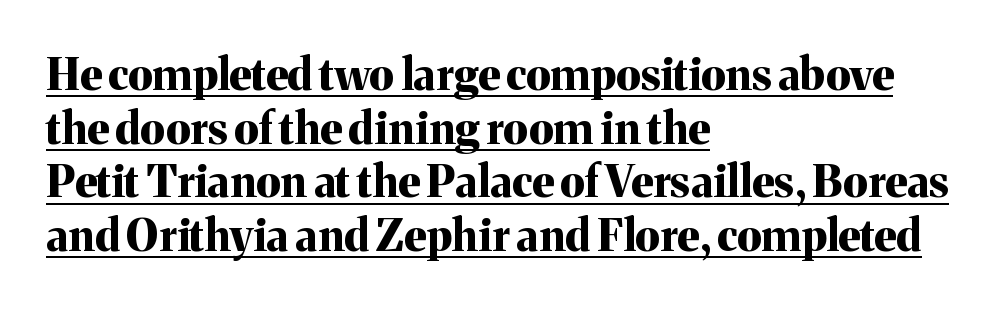
Q: Is the text bold? A: Yes.
Q: Is the text italic (slanted)? A: No, it is upright.
Q: Is the typeface a serif or a sans-serif typeface? A: Serif.
Q: Is the text underlined? A: Yes.
Q: How is the paragraph aligned? A: Left-aligned.
Q: Is the spacing between letters normal or unusually wide? A: Normal.
Q: Width (condensed, normal, or wide)? A: Normal.
Q: Stroke contrast? A: Medium.
Q: x-height? A: Medium.
Q: Monospaced? A: No.
